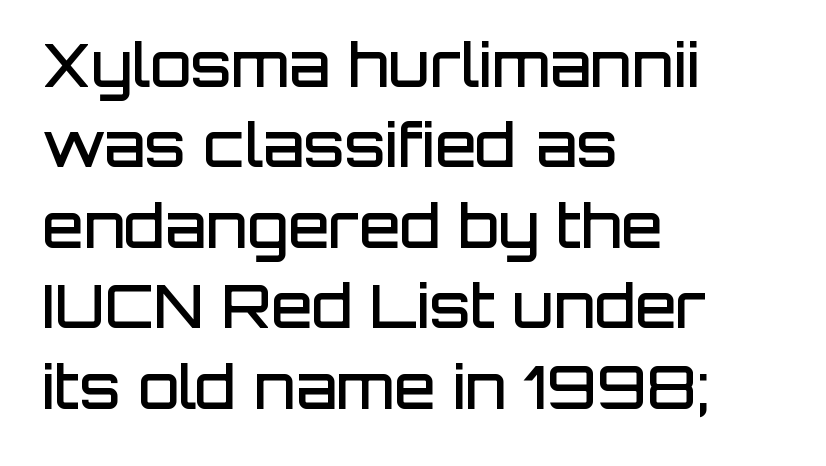
{"serif": "no", "italic": "no", "bold": "semi", "weight": "semibold", "width": "normal", "stroke_contrast": "low", "x_height": "large", "monospaced": "no", "underline": "no", "align": "left", "line_spacing": "normal", "line_spacing_ratio": 1.34, "letter_spacing": "normal", "letter_spacing_em": 0.0, "glyph_px": 60}
